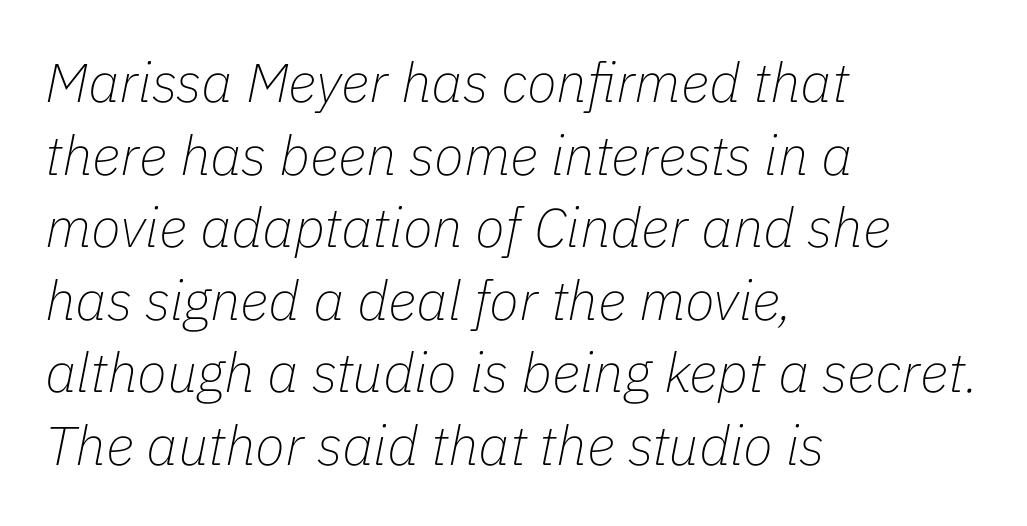
If you drew a line through each stem, it would be angled. The face used here is rendered with its standard letterfit. Is this a heavy cut? Hardly; it is regular or lighter. Does the copy run flush right? No — it runs flush left. The rendering uses natural spacing where letterforms have individual widths. The leading is moderate, giving the passage an even texture.
